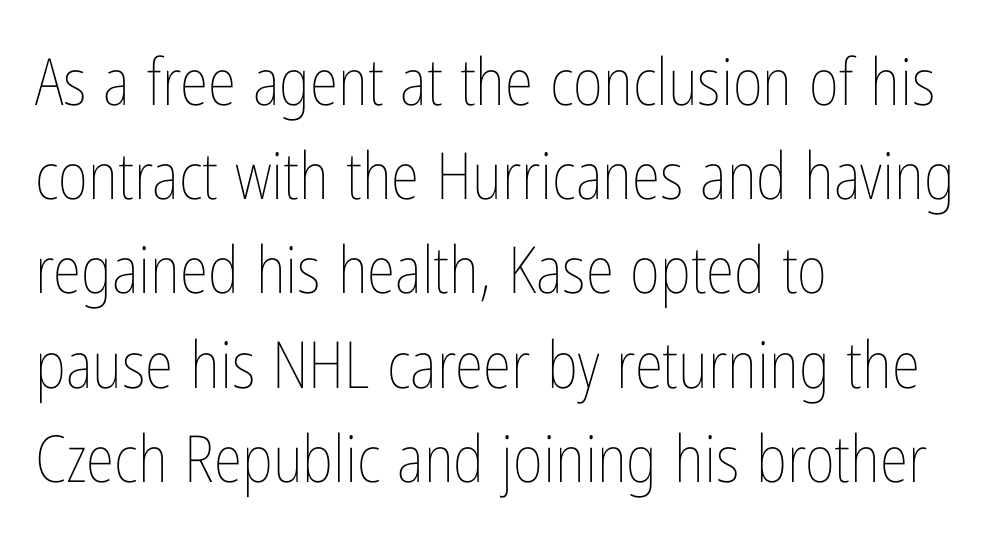
Q: Is the text bold? A: No.
Q: Is the text italic (slanted)? A: No, it is upright.
Q: Is the text underlined? A: No.
Q: How is the paragraph aligned? A: Left-aligned.
Q: Is the spacing between letters normal or unusually wide? A: Normal.
Q: Is the spacing between lines tight, normal or loose? A: Normal.
Q: Width (condensed, normal, or wide)? A: Condensed.
Q: Stroke contrast? A: Low.
Q: x-height? A: Medium.
Q: Monospaced? A: No.
